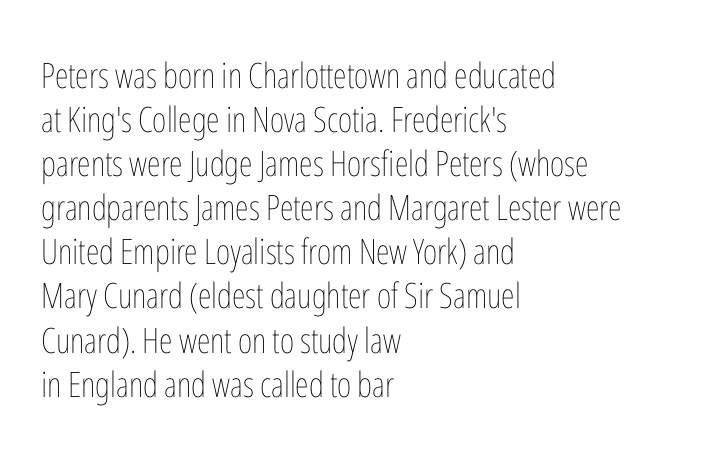
{"italic": "no", "bold": "no", "weight": "thin", "width": "condensed", "stroke_contrast": "low", "x_height": "medium", "monospaced": "no", "underline": "no", "align": "left", "line_spacing": "normal", "line_spacing_ratio": 1.26, "letter_spacing": "normal", "letter_spacing_em": 0.0, "glyph_px": 35}
